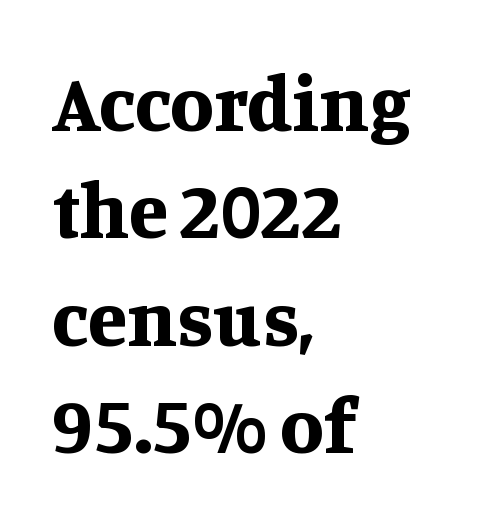
Q: Is the text bold? A: Yes.
Q: Is the text italic (slanted)? A: No, it is upright.
Q: Is the typeface a serif or a sans-serif typeface? A: Serif.
Q: Is the text underlined? A: No.
Q: How is the paragraph aligned? A: Left-aligned.
Q: Is the spacing between letters normal or unusually wide? A: Normal.
Q: Is the spacing between lines tight, normal or loose? A: Normal.
Q: Width (condensed, normal, or wide)? A: Normal.
Q: Stroke contrast? A: Medium.
Q: x-height? A: Large.
Q: Monospaced? A: No.
